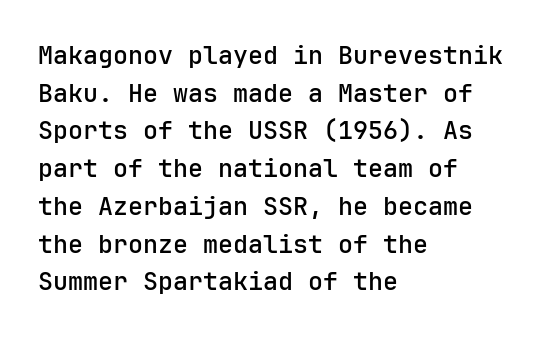
{"italic": "no", "bold": "semi", "underline": "no", "align": "left", "line_spacing": "normal", "line_spacing_ratio": 1.51, "letter_spacing": "normal", "letter_spacing_em": 0.0, "glyph_px": 25}
